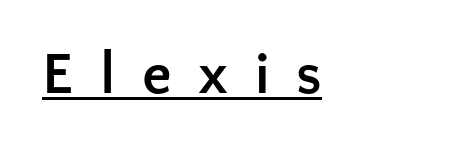
Q: Is the text bold? A: Yes.
Q: Is the text italic (slanted)? A: No, it is upright.
Q: Is the typeface a serif or a sans-serif typeface? A: Sans-serif.
Q: Is the text underlined? A: Yes.
Q: How is the paragraph aligned? A: Left-aligned.
Q: Is the spacing between letters normal or unusually wide? A: Unusually wide.
Q: Width (condensed, normal, or wide)? A: Normal.
Q: Stroke contrast? A: Low.
Q: x-height? A: Medium.
Q: Monospaced? A: No.
